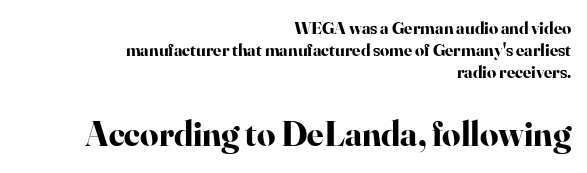
The image shows 36 px bold serif type, upright; set right-aligned, line spacing 1.21x, normal letter spacing, not underlined; the second (bottom) block is 2.0x larger; high stroke contrast and a small x-height.
